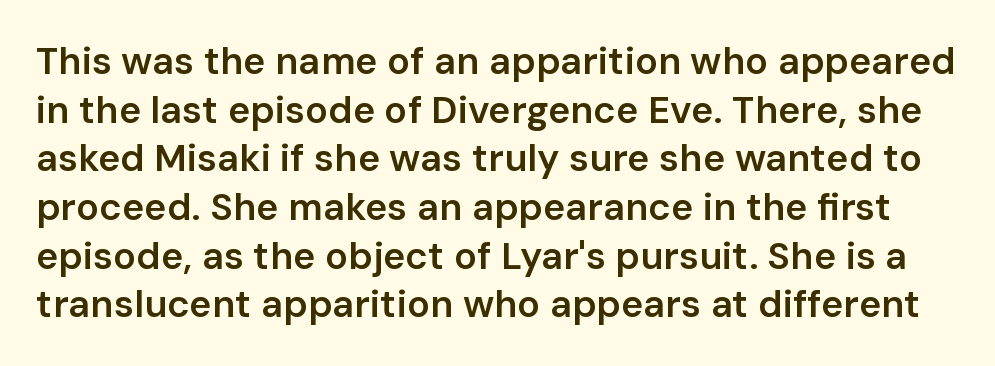
Q: Is the text bold? A: Semi-bold.
Q: Is the text italic (slanted)? A: No, it is upright.
Q: Is the typeface a serif or a sans-serif typeface? A: Sans-serif.
Q: Is the text underlined? A: No.
Q: Is the spacing between letters normal or unusually wide? A: Normal.
Q: Is the spacing between lines tight, normal or loose? A: Normal.
Q: Width (condensed, normal, or wide)? A: Normal.
Q: Stroke contrast? A: Low.
Q: x-height? A: Medium.
Q: Monospaced? A: No.
